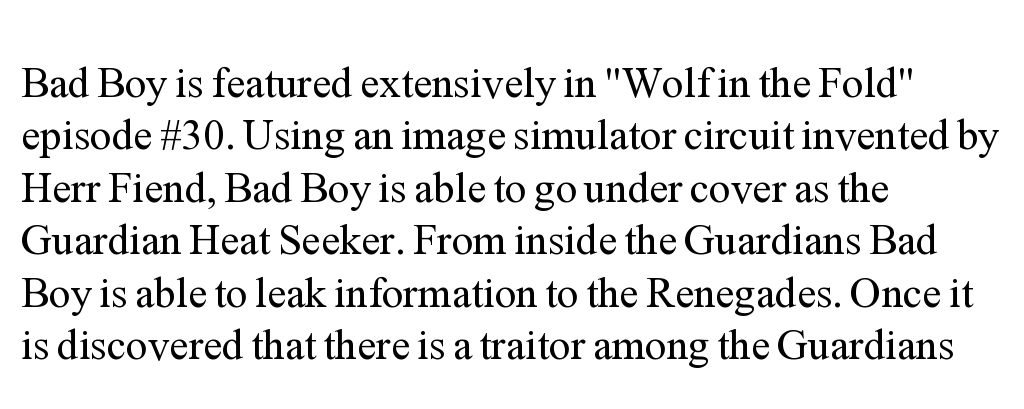
Note the varied advance widths — an 'i' is clearly narrower than an 'm'. Only glyphs here, with clear space below each row. Unlike a clean sans, this face finishes its strokes with serifs. The text block is weighted toward the left margin, trailing off unevenly rightward.
